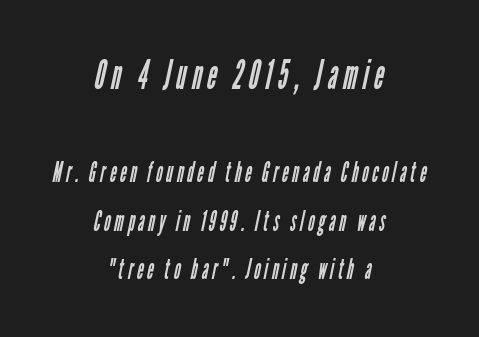
Clear beneath every line of the passage. You can tell from the bare stems that sans-serif type was used. Is the lower block the larger one? No — the upper block carries the bigger type. Weight: in the light-to-regular range. You could not count columns in this text — the font is proportionally spaced. The paragraph shown floats in the horizontal middle.
